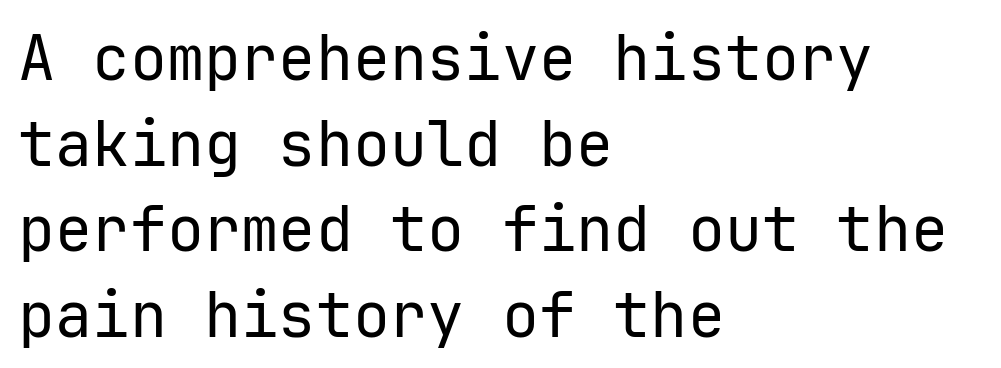
Clear beneath every line of the passage. What stands out about the letter spacing? Nothing — it is the standard amount. Nope, no serifs anywhere on these letters. Every character here occupies the same horizontal width, giving the sample a typewriter-like rhythm. Caption: multi-line text, flush left, ragged right.
